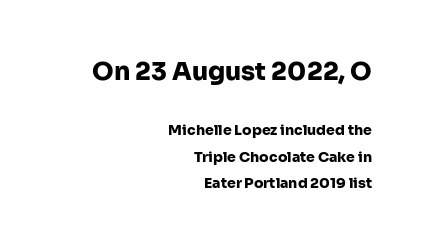
The image shows 25 px bold type, upright; set right-aligned, line spacing 1.86x, normal letter spacing, not underlined; the first (top) block is 1.79x larger.
